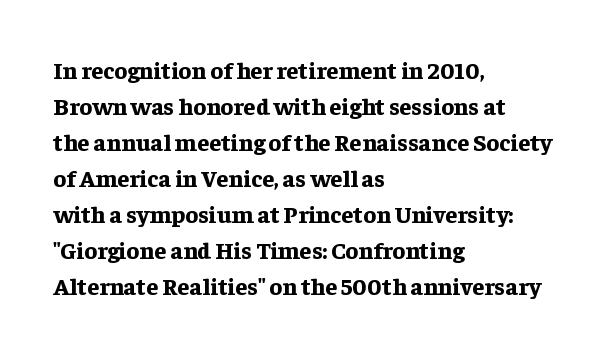
The image shows 24 px bold type, upright; set left-aligned, normal line spacing (1.5x), normal letter spacing, not underlined.
